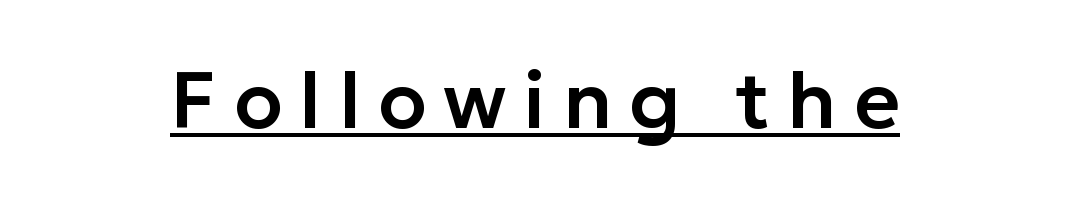
The image shows 79 px sans-serif type, upright; set unusually wide letter spacing (+0.22 em), underlined; low stroke contrast and a medium x-height.
